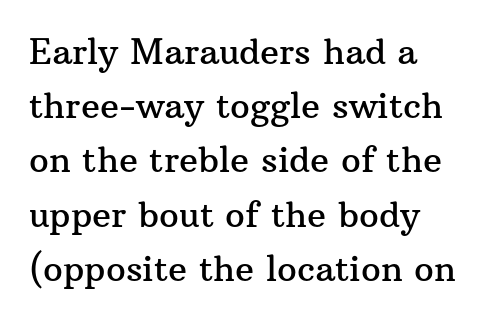
The image shows 35 px serif type, upright; set left-aligned, normal line spacing (1.55x), normal letter spacing, not underlined; medium stroke contrast and a medium x-height.
